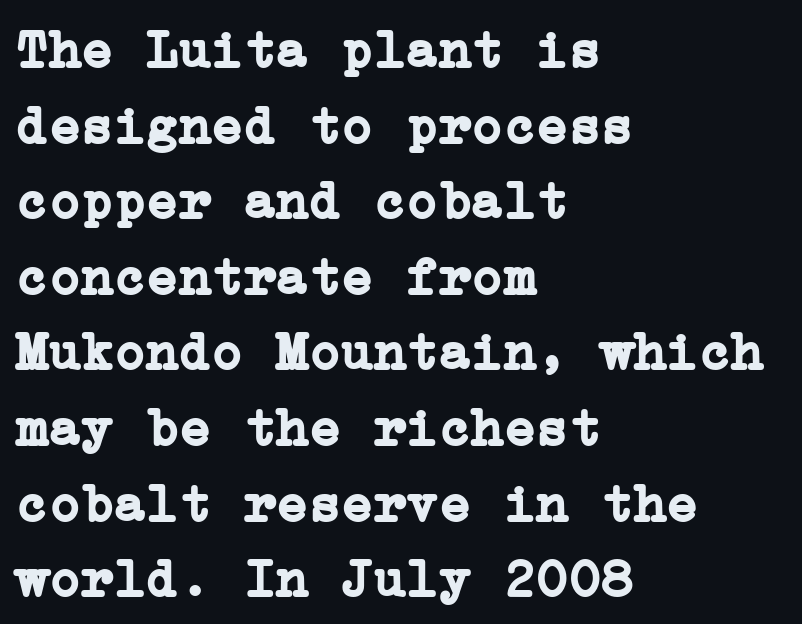
The image shows 54 px semibold serif type, upright; set left-aligned, normal line spacing (1.4x), normal letter spacing, not underlined; low stroke contrast and a medium x-height.
